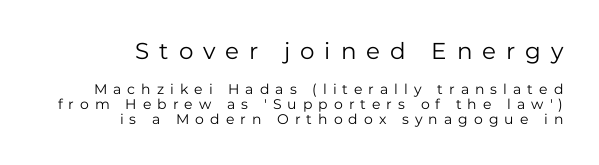
{"italic": "no", "bold": "no", "underline": "no", "align": "right", "line_spacing": "tight", "line_spacing_ratio": 1.1, "letter_spacing": "wide", "letter_spacing_em": 0.43, "larger_block": "first", "size_ratio": 1.64, "glyph_px": 23}
